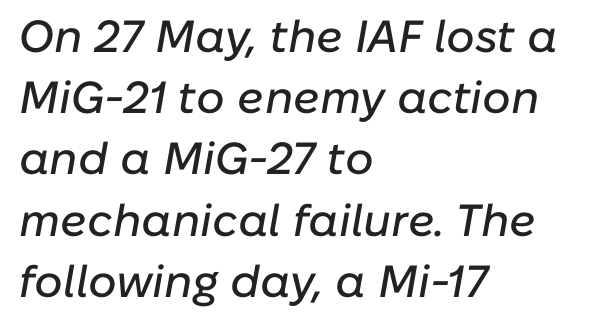
The image shows 45 px text type, italic (leaning right); set left-aligned, normal line spacing (1.36x), normal letter spacing, not underlined; low stroke contrast and a medium x-height.
